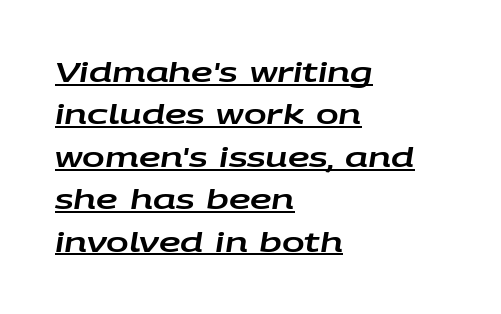
The image shows 27 px text type, italic (leaning right); set left-aligned, normal line spacing (1.57x), normal letter spacing, underlined.
